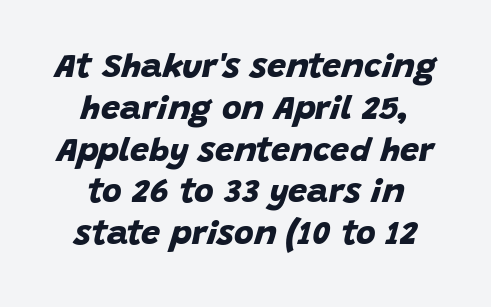
The image shows 34 px bold sans-serif type; set centered, line spacing 1.23x, normal letter spacing, not underlined; low stroke contrast and a large x-height.
